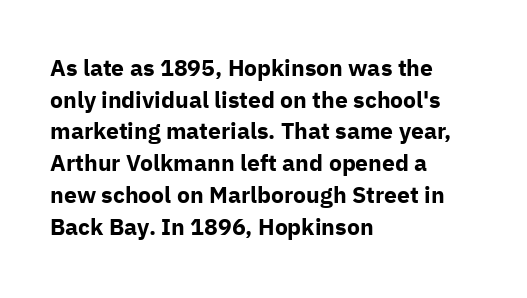
The lines are quadded left. Regular leading. Nothing unusual about the tracking: characters are spaced as the font intends. The font is running at its bold setting. Tall strokes in this sample are plumb rather than angled.
